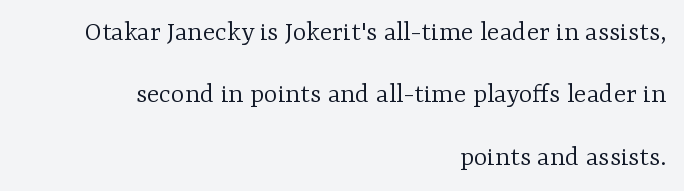
{"serif": "yes", "italic": "no", "bold": "no", "weight": "light", "width": "normal", "stroke_contrast": "low", "x_height": "medium", "monospaced": "no", "underline": "no", "align": "right", "line_spacing": "loose", "line_spacing_ratio": 2.15, "letter_spacing": "normal", "letter_spacing_em": 0.0, "glyph_px": 29}
